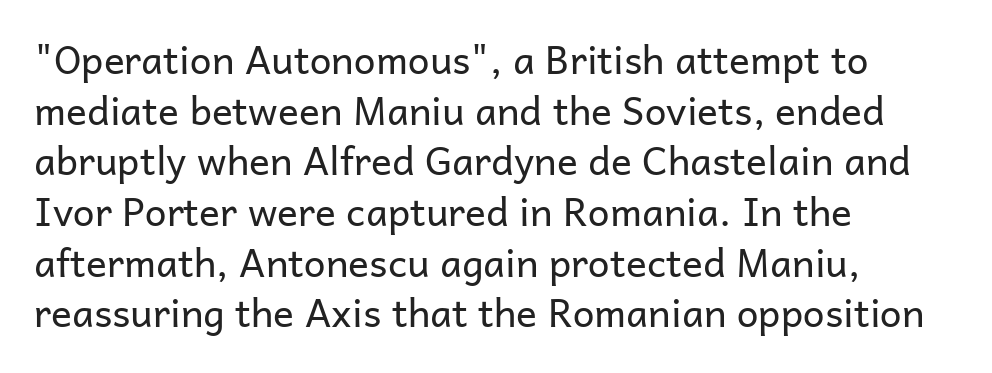
{"serif": "no", "italic": "no", "bold": "no", "weight": "regular", "width": "normal", "stroke_contrast": "low", "x_height": "medium", "monospaced": "no", "underline": "no", "align": "left", "line_spacing": "normal", "line_spacing_ratio": 1.3, "letter_spacing": "normal", "letter_spacing_em": 0.0, "glyph_px": 39}
